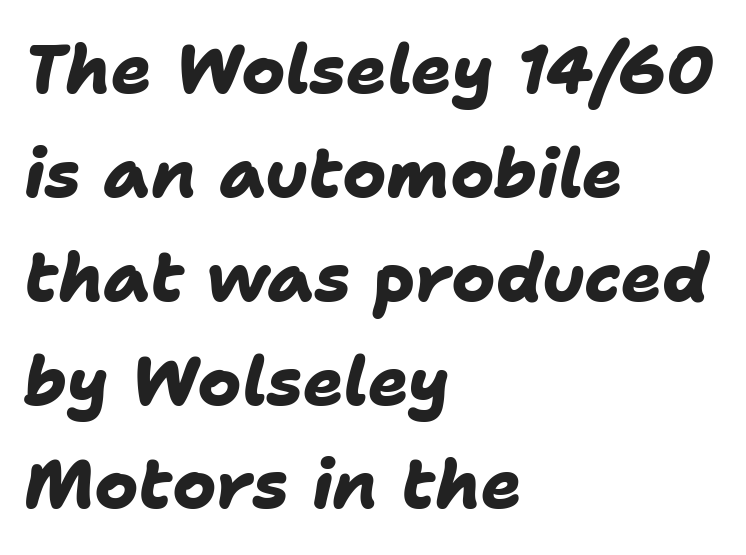
The image shows 67 px heavy sans-serif type; set left-aligned, normal line spacing (1.55x), normal letter spacing, not underlined; low stroke contrast and a medium x-height.
